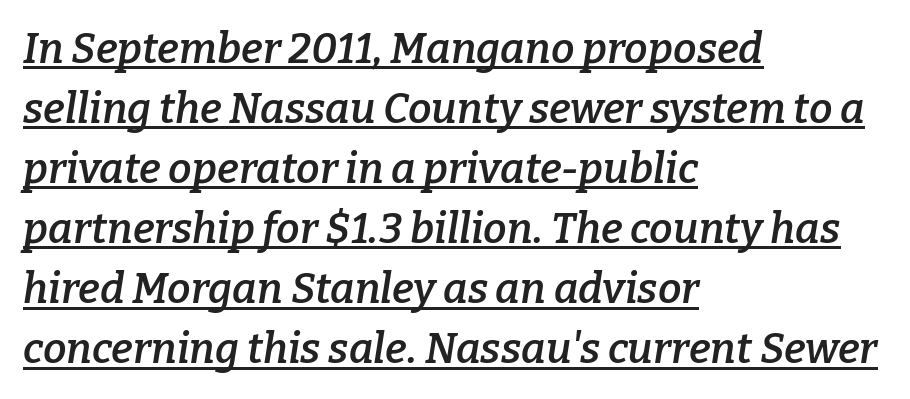
The image shows 42 px semibold serif type, italic (leaning right); set left-aligned, normal line spacing (1.43x), normal letter spacing, underlined; low stroke contrast and a medium x-height.
